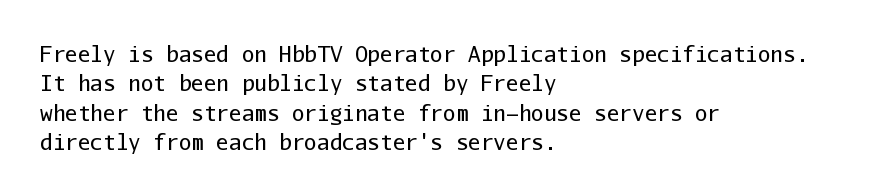
Q: Is the text bold? A: No.
Q: Is the text italic (slanted)? A: No, it is upright.
Q: Is the text underlined? A: No.
Q: How is the paragraph aligned? A: Left-aligned.
Q: Is the spacing between letters normal or unusually wide? A: Normal.
Q: Is the spacing between lines tight, normal or loose? A: Normal.
